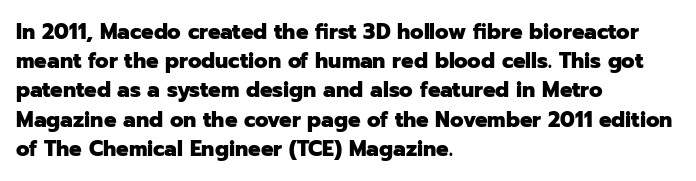
When letters stand straight like this, we call the style roman or upright. Line starts are locked; line ends wander. Quick note: underline off. Words appear dense and cohesive because spacing is normal. A normal amount of white space separates one row of letters from the next.
